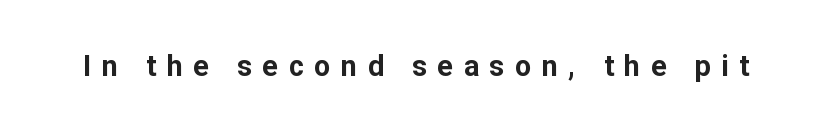
{"serif": "no", "italic": "no", "bold": "yes", "weight": "bold", "width": "normal", "stroke_contrast": "low", "x_height": "medium", "monospaced": "no", "underline": "no", "letter_spacing": "wide", "letter_spacing_em": 0.36, "glyph_px": 29}
